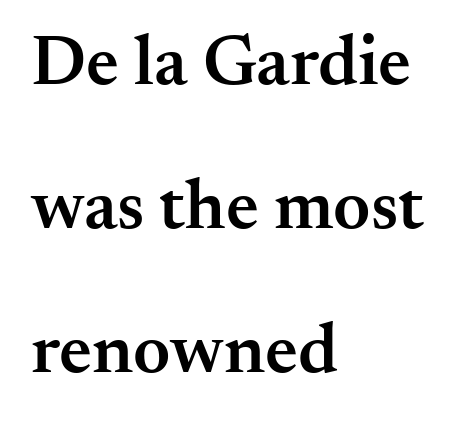
Typesetter's note: demi weight, one step under bold. Notice how the passage keeps a crisp vertical edge on the left only. Every stem runs plumb, perpendicular to the baseline. Underline: absent.
